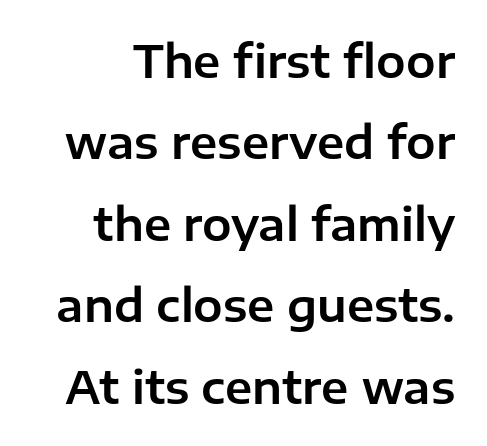
{"serif": "no", "italic": "no", "width": "normal", "stroke_contrast": "low", "x_height": "medium", "monospaced": "no", "underline": "no", "line_spacing_ratio": 1.85, "letter_spacing": "normal", "letter_spacing_em": 0.0, "glyph_px": 44}
